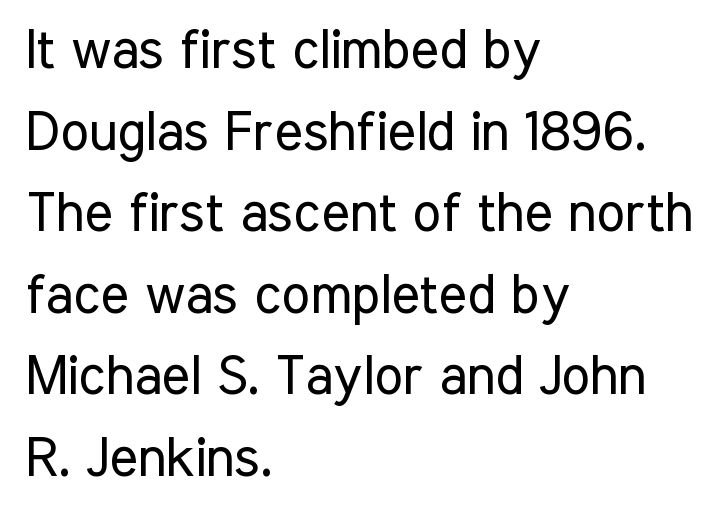
The image shows 54 px regular-weight, condensed sans-serif type, upright; set left-aligned, normal line spacing (1.51x), normal letter spacing, not underlined; low stroke contrast and a medium x-height.
